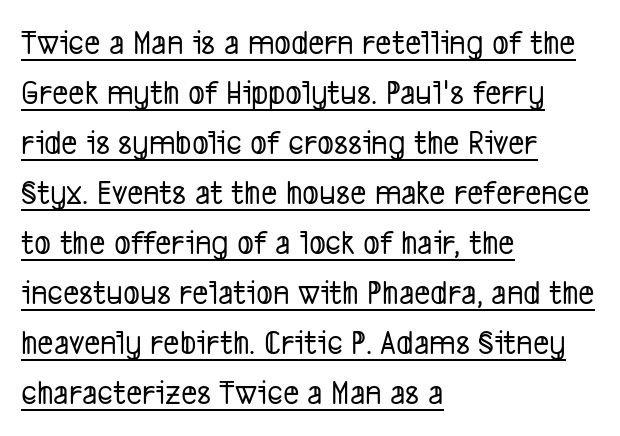
Q: Is the typeface a serif or a sans-serif typeface? A: Sans-serif.
Q: Is the text underlined? A: Yes.
Q: How is the paragraph aligned? A: Left-aligned.
Q: Is the spacing between letters normal or unusually wide? A: Normal.
Q: Is the spacing between lines tight, normal or loose? A: Normal.
Q: Width (condensed, normal, or wide)? A: Condensed.
Q: Stroke contrast? A: Low.
Q: x-height? A: Medium.
Q: Monospaced? A: No.
